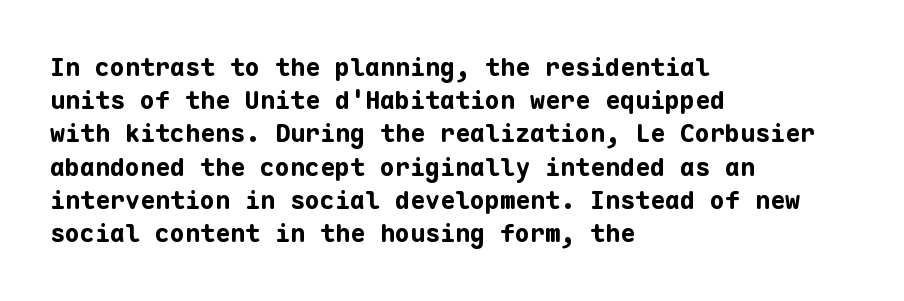
Q: Is the text bold? A: Yes.
Q: Is the text italic (slanted)? A: No, it is upright.
Q: Is the text underlined? A: No.
Q: How is the paragraph aligned? A: Left-aligned.
Q: Is the spacing between letters normal or unusually wide? A: Normal.
Q: Is the spacing between lines tight, normal or loose? A: Normal.
